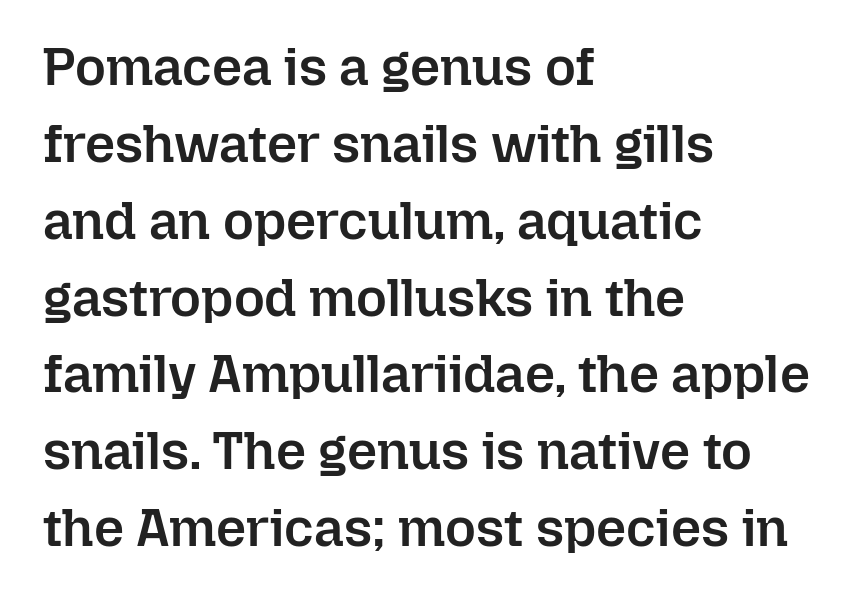
The image shows 53 px semibold type, upright; set left-aligned, normal line spacing (1.45x), normal letter spacing, not underlined; low stroke contrast and a medium x-height.
